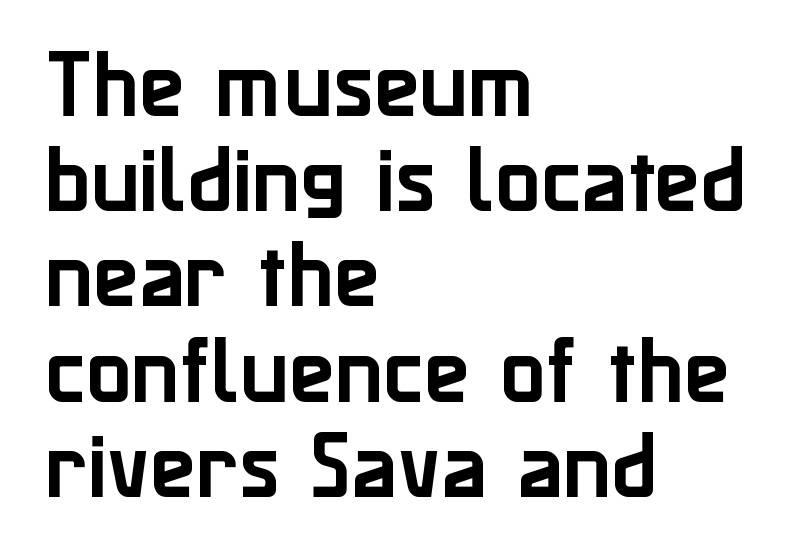
The image shows 75 px sans-serif type, upright; set left-aligned, normal line spacing (1.27x), normal letter spacing, not underlined; low stroke contrast and a medium x-height.
